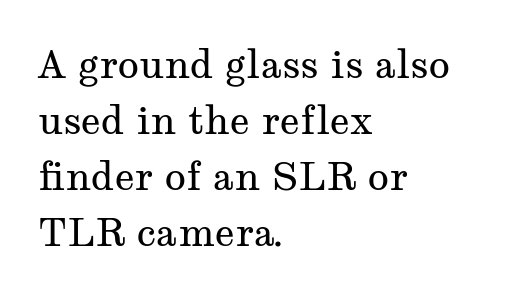
{"serif": "yes", "italic": "no", "bold": "no", "weight": "regular", "width": "wide", "stroke_contrast": "medium", "x_height": "medium", "monospaced": "no", "underline": "no", "align": "left", "line_spacing": "normal", "line_spacing_ratio": 1.44, "letter_spacing": "normal", "letter_spacing_em": 0.0, "glyph_px": 39}
